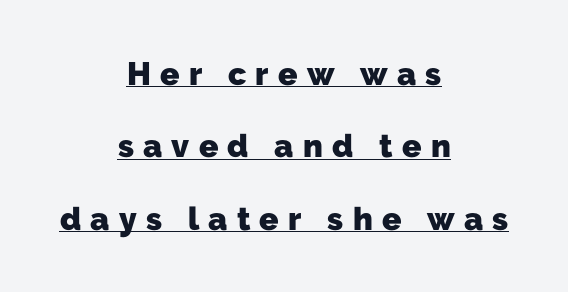
Bold? Absolutely — the strokes are thick and heavy. A centered setting, common on invitations and titles, is used for this passage. What kind of face is this? One without serifs — a sans. Character widths vary here, with narrow letters taking less room than wide ones. Decoration check: the copy is underlined. These lines stand farther apart than default settings would place them.
